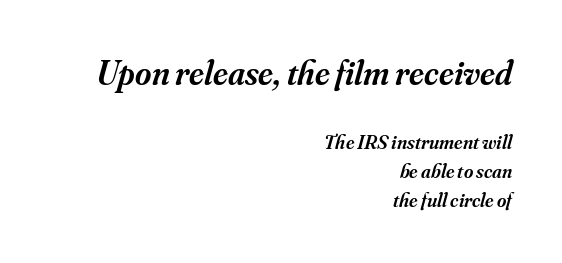
Q: Is the text bold? A: Semi-bold.
Q: Is the text italic (slanted)? A: Yes, it leans right by about 16 degrees.
Q: Is the typeface a serif or a sans-serif typeface? A: Serif.
Q: Is the text underlined? A: No.
Q: How is the paragraph aligned? A: Right-aligned.
Q: Is the spacing between letters normal or unusually wide? A: Normal.
Q: Is the spacing between lines tight, normal or loose? A: Normal.
Q: Which block of text is set in a larger size, the first (top) or the second (bottom)? A: The first (top) one.
Q: Width (condensed, normal, or wide)? A: Normal.
Q: Stroke contrast? A: Medium.
Q: x-height? A: Small.
Q: Monospaced? A: No.
